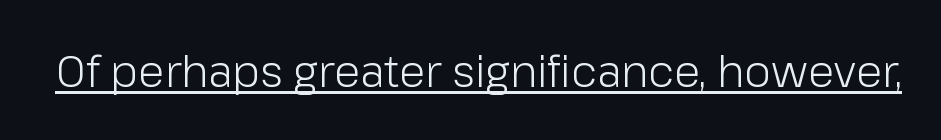
The rendering keeps characters at their native spacing. Proportional: the letters do not fall into vertical columns. The typeface chosen for these lines omits serifs. The passage shown is underscored from start to finish.
